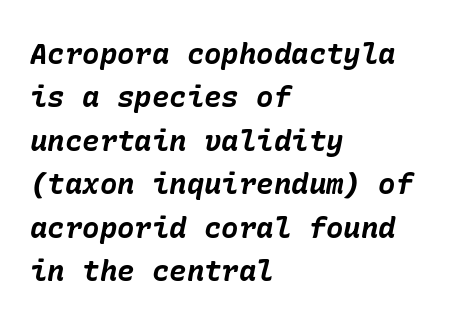
The image shows 29 px bold type, italic (leaning right); set left-aligned, normal line spacing (1.5x), normal letter spacing, not underlined; low stroke contrast and a medium x-height.
